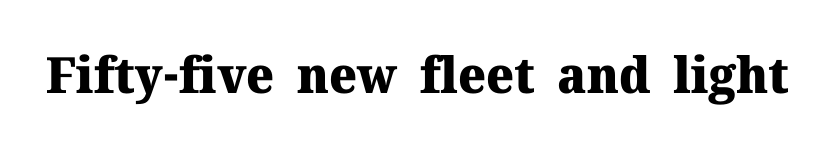
{"serif": "yes", "italic": "no", "bold": "yes", "weight": "heavy", "width": "normal", "stroke_contrast": "medium", "x_height": "medium", "monospaced": "no", "underline": "no", "letter_spacing": "normal", "letter_spacing_em": 0.0, "glyph_px": 50}
